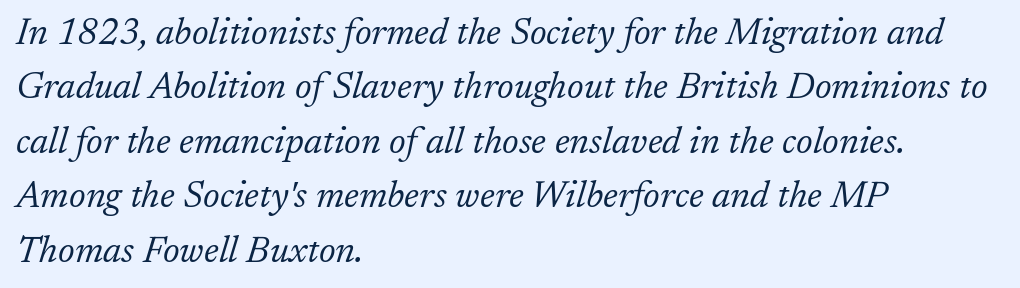
Q: Is the text bold? A: No.
Q: Is the text italic (slanted)? A: Yes, it leans right by about 17 degrees.
Q: Is the typeface a serif or a sans-serif typeface? A: Serif.
Q: Is the text underlined? A: No.
Q: How is the paragraph aligned? A: Left-aligned.
Q: Is the spacing between letters normal or unusually wide? A: Normal.
Q: Is the spacing between lines tight, normal or loose? A: Normal.
Q: Width (condensed, normal, or wide)? A: Normal.
Q: Stroke contrast? A: Low.
Q: x-height? A: Medium.
Q: Monospaced? A: No.
